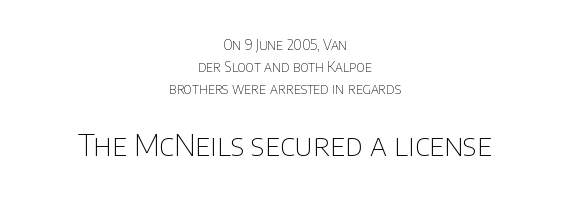
{"serif": "no", "italic": "no", "bold": "no", "weight": "thin", "width": "normal", "stroke_contrast": "low", "x_height": "large", "monospaced": "no", "underline": "no", "align": "center", "line_spacing": "normal", "line_spacing_ratio": 1.57, "letter_spacing": "normal", "letter_spacing_em": 0.0, "larger_block": "second", "size_ratio": 2.14, "glyph_px": 30}
